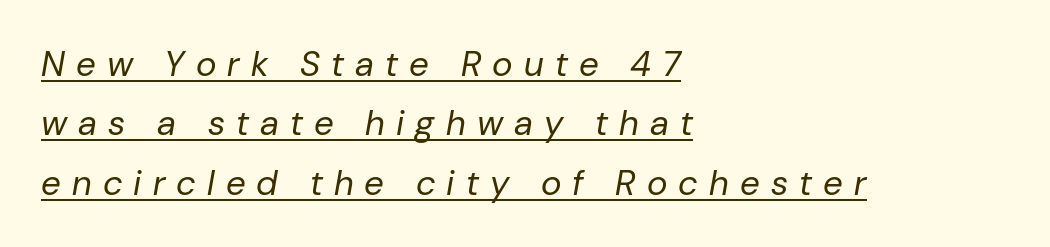
Q: Is the text bold? A: No.
Q: Is the text italic (slanted)? A: Yes, it leans right by about 10 degrees.
Q: Is the text underlined? A: Yes.
Q: How is the paragraph aligned? A: Left-aligned.
Q: Is the spacing between letters normal or unusually wide? A: Unusually wide.
Q: Is the spacing between lines tight, normal or loose? A: Normal.
Q: Width (condensed, normal, or wide)? A: Normal.
Q: Stroke contrast? A: Low.
Q: x-height? A: Medium.
Q: Monospaced? A: No.
